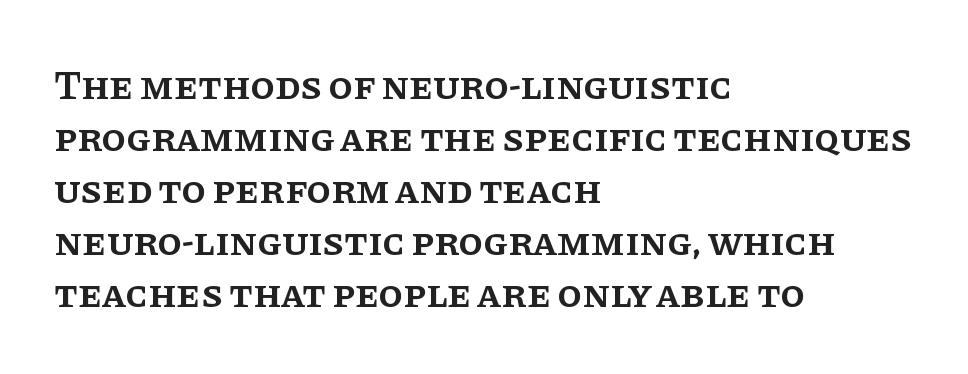
The image shows 40 px semibold serif type, upright; set left-aligned, normal line spacing (1.3x), normal letter spacing, not underlined; low stroke contrast and a large x-height.
